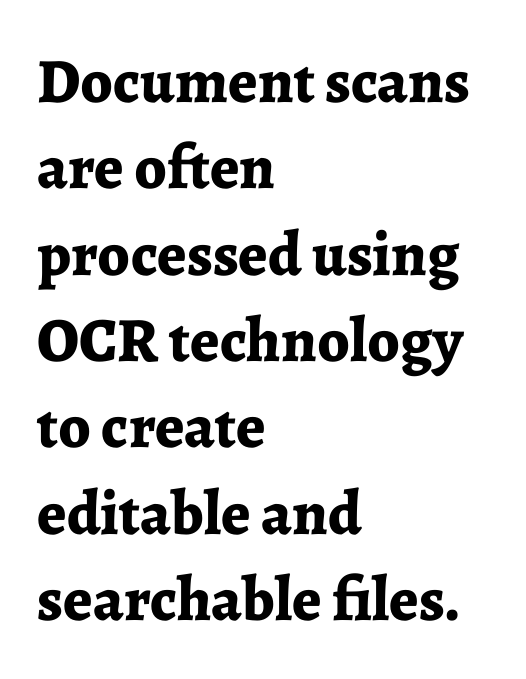
Q: Is the text bold? A: Yes.
Q: Is the text italic (slanted)? A: No, it is upright.
Q: Is the typeface a serif or a sans-serif typeface? A: Serif.
Q: Is the text underlined? A: No.
Q: How is the paragraph aligned? A: Left-aligned.
Q: Is the spacing between letters normal or unusually wide? A: Normal.
Q: Is the spacing between lines tight, normal or loose? A: Normal.
Q: Width (condensed, normal, or wide)? A: Normal.
Q: Stroke contrast? A: Low.
Q: x-height? A: Medium.
Q: Monospaced? A: No.
